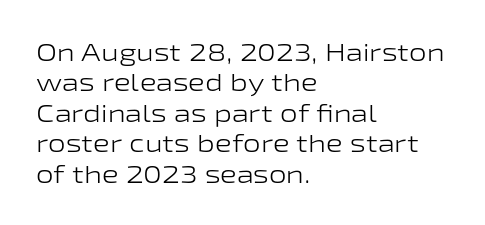
{"italic": "no", "bold": "no", "underline": "no", "align": "left", "line_spacing_ratio": 1.22, "letter_spacing": "normal", "letter_spacing_em": 0.0, "glyph_px": 25}
